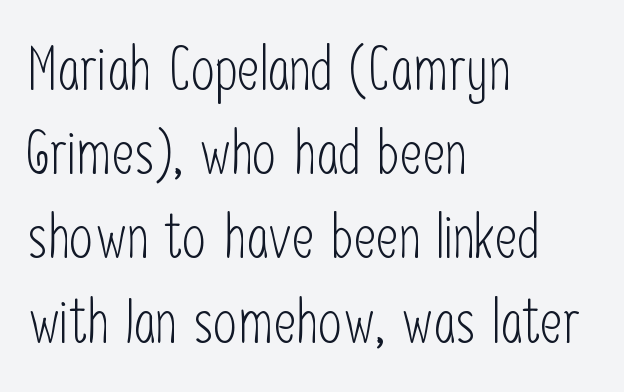
Q: Is the text bold? A: No.
Q: Is the text italic (slanted)? A: No, it is upright.
Q: Is the typeface a serif or a sans-serif typeface? A: Sans-serif.
Q: Is the text underlined? A: No.
Q: How is the paragraph aligned? A: Left-aligned.
Q: Is the spacing between letters normal or unusually wide? A: Normal.
Q: Is the spacing between lines tight, normal or loose? A: Normal.
Q: Width (condensed, normal, or wide)? A: Condensed.
Q: Stroke contrast? A: Low.
Q: x-height? A: Medium.
Q: Monospaced? A: No.
